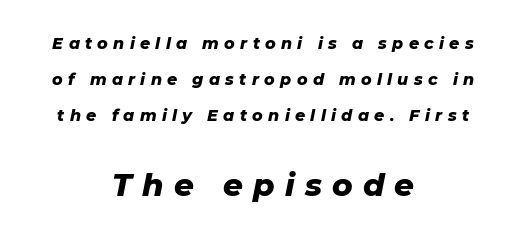
{"italic": "yes", "lean": "right", "slant_degrees": 11, "bold": "yes", "weight": "heavy", "width": "normal", "stroke_contrast": "low", "x_height": "medium", "monospaced": "no", "underline": "no", "align": "center", "line_spacing": "loose", "line_spacing_ratio": 2.24, "letter_spacing": "wide", "letter_spacing_em": 0.33, "larger_block": "second", "size_ratio": 1.94, "glyph_px": 31}
